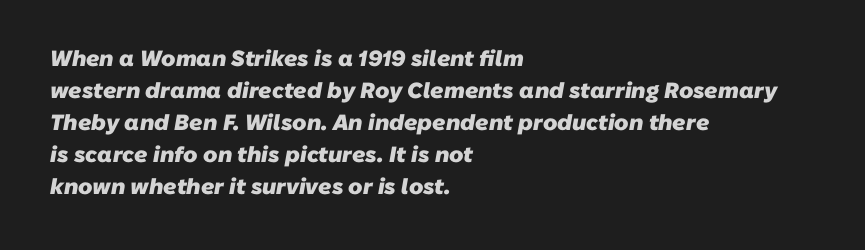
{"bold": "yes", "underline": "no", "align": "left", "line_spacing": "normal", "line_spacing_ratio": 1.46, "letter_spacing": "normal", "letter_spacing_em": 0.0, "glyph_px": 22}
